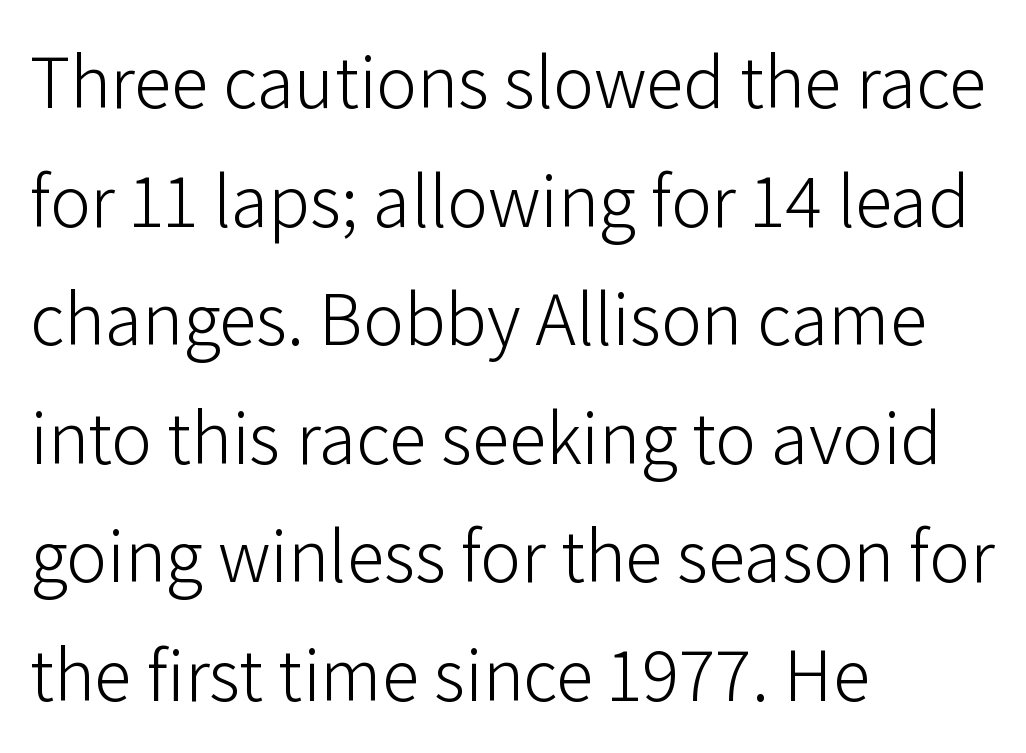
The image shows 76 px light sans-serif type, upright; set left-aligned, normal line spacing (1.56x), normal letter spacing, not underlined; low stroke contrast and a medium x-height.
